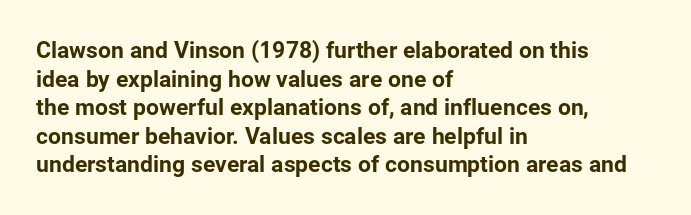
Q: Is the text italic (slanted)? A: No, it is upright.
Q: Is the text underlined? A: No.
Q: How is the paragraph aligned? A: Left-aligned.
Q: Is the spacing between letters normal or unusually wide? A: Normal.
